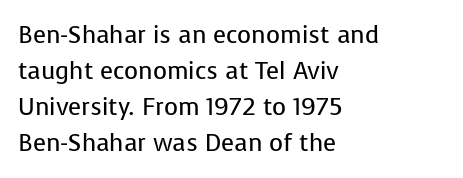
Q: Is the text bold? A: No.
Q: Is the text italic (slanted)? A: No, it is upright.
Q: Is the text underlined? A: No.
Q: How is the paragraph aligned? A: Left-aligned.
Q: Is the spacing between letters normal or unusually wide? A: Normal.
Q: Is the spacing between lines tight, normal or loose? A: Normal.
